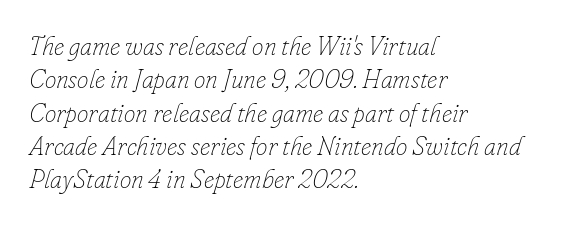
Notice how the stems are inclined rather than vertical — that's the hallmark of italics. Check the space under the baseline: it is left empty. These lines sit exactly where default settings would place them. The strokes are not fattened; the text isn't bold. Words appear dense and cohesive because spacing is normal. All the whitespace from short lines collects on the right.
